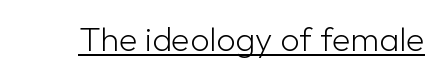
{"serif": "no", "italic": "no", "bold": "no", "weight": "light", "width": "normal", "stroke_contrast": "low", "x_height": "medium", "monospaced": "no", "underline": "yes", "letter_spacing": "normal", "letter_spacing_em": 0.0, "glyph_px": 34}
